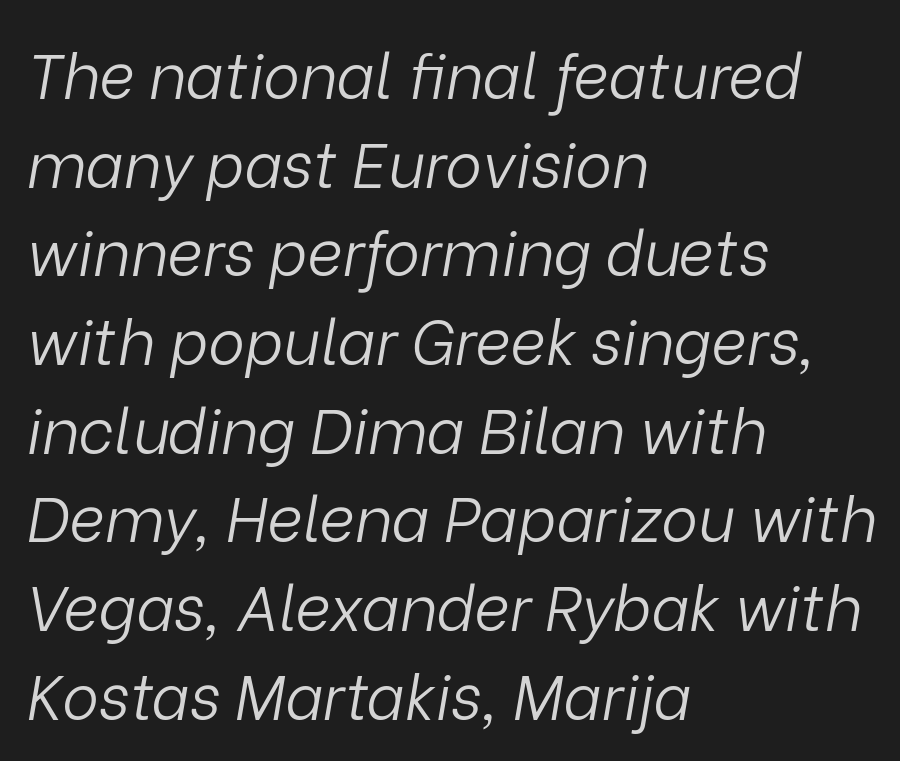
{"italic": "yes", "lean": "right", "slant_degrees": 9, "bold": "no", "weight": "light", "width": "normal", "stroke_contrast": "low", "x_height": "medium", "monospaced": "no", "underline": "no", "align": "left", "line_spacing": "normal", "line_spacing_ratio": 1.43, "letter_spacing": "normal", "letter_spacing_em": 0.0, "glyph_px": 62}
